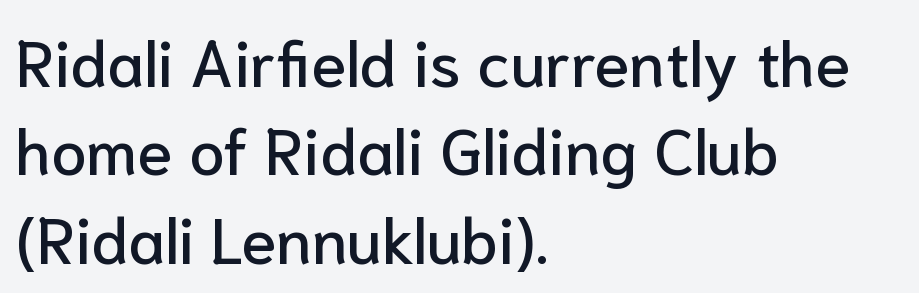
Q: Is the text italic (slanted)? A: No, it is upright.
Q: Is the typeface a serif or a sans-serif typeface? A: Sans-serif.
Q: Is the text underlined? A: No.
Q: How is the paragraph aligned? A: Left-aligned.
Q: Is the spacing between letters normal or unusually wide? A: Normal.
Q: Is the spacing between lines tight, normal or loose? A: Normal.
Q: Width (condensed, normal, or wide)? A: Normal.
Q: Stroke contrast? A: Low.
Q: x-height? A: Medium.
Q: Monospaced? A: No.
